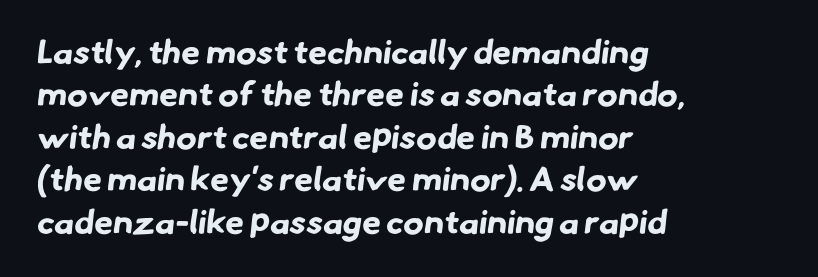
Emphasis by weight is at full strength: bold. This rendering uses left alignment, leaving the right contour irregular. Observe the absence of serifs on each vertical stroke in this sample. The strip under each line holds only bare page. Inter-character spacing is left at the font's built-in metrics.
